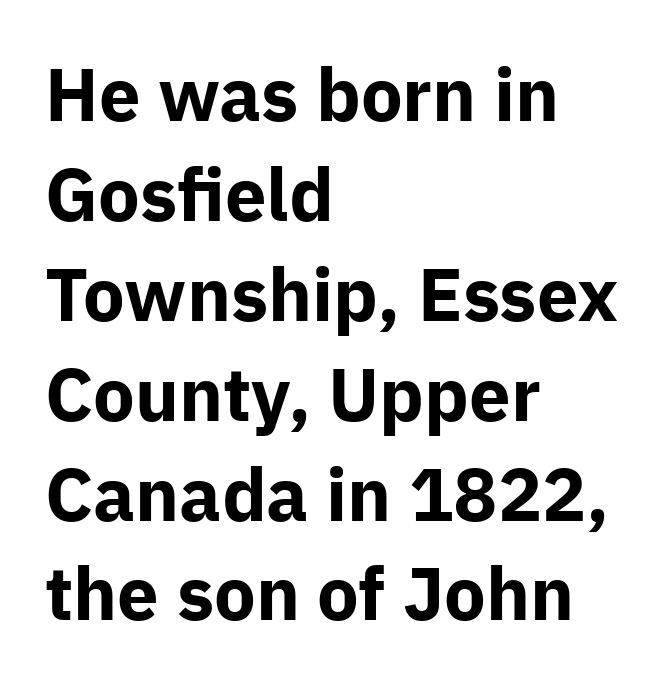
{"serif": "no", "italic": "no", "bold": "yes", "weight": "bold", "width": "normal", "stroke_contrast": "low", "x_height": "medium", "monospaced": "no", "underline": "no", "align": "left", "line_spacing": "normal", "line_spacing_ratio": 1.35, "letter_spacing": "normal", "letter_spacing_em": 0.0, "glyph_px": 74}
